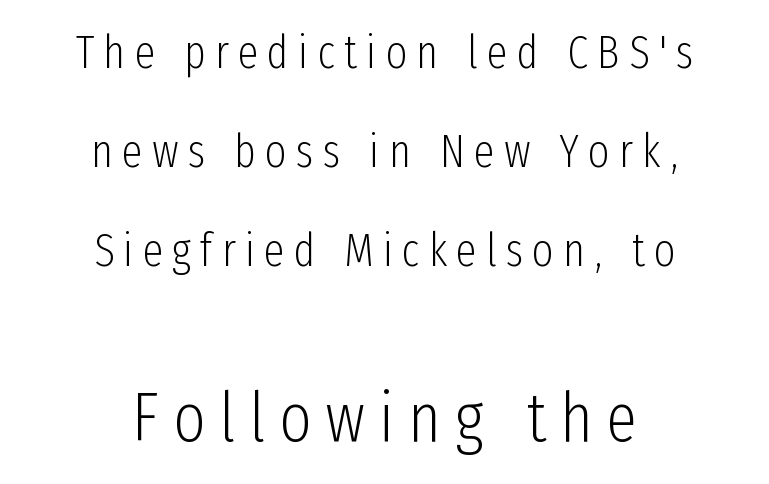
This layout puts the modest block above and the oversized block below. Students, note that the glyphs here are deliberately spaced far apart. Heft: none added — not bold. Note the varied advance widths — an 'i' is clearly narrower than an 'm'. Letterform terminals end flat and unadorned throughout the passage. Unlike italic type, these characters show no tilt at all.
